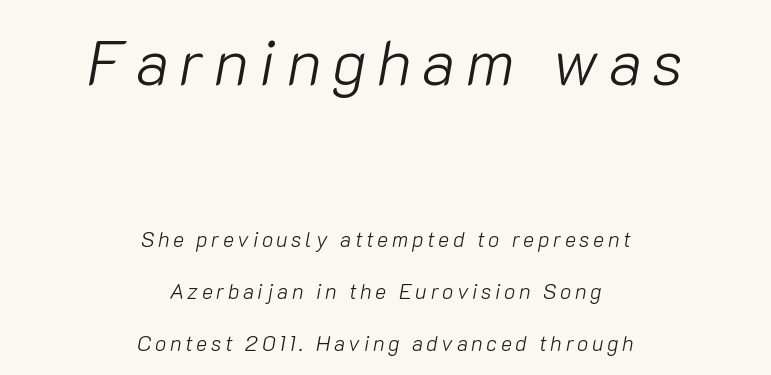
Q: Is the text bold? A: No.
Q: Is the text italic (slanted)? A: Yes, it leans right by about 10 degrees.
Q: Is the text underlined? A: No.
Q: How is the paragraph aligned? A: Centered.
Q: Is the spacing between lines tight, normal or loose? A: Loose.
Q: Which block of text is set in a larger size, the first (top) or the second (bottom)? A: The first (top) one.
Q: Width (condensed, normal, or wide)? A: Normal.
Q: Stroke contrast? A: Low.
Q: x-height? A: Medium.
Q: Monospaced? A: No.
